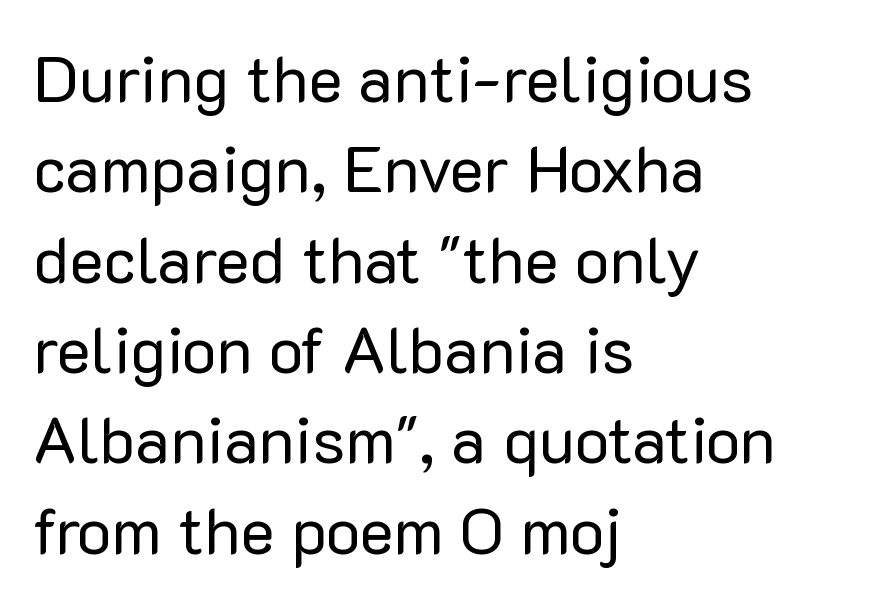
Q: Is the text bold? A: No.
Q: Is the text italic (slanted)? A: No, it is upright.
Q: Is the typeface a serif or a sans-serif typeface? A: Sans-serif.
Q: Is the text underlined? A: No.
Q: How is the paragraph aligned? A: Left-aligned.
Q: Is the spacing between letters normal or unusually wide? A: Normal.
Q: Is the spacing between lines tight, normal or loose? A: Normal.
Q: Width (condensed, normal, or wide)? A: Normal.
Q: Stroke contrast? A: Low.
Q: x-height? A: Medium.
Q: Monospaced? A: No.
